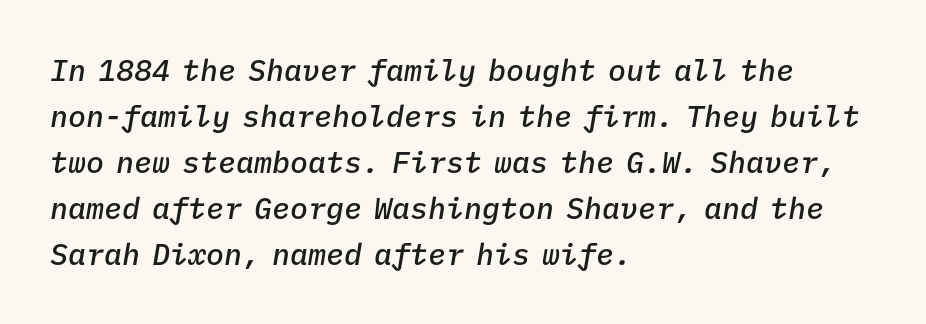
Q: Is the text bold? A: Semi-bold.
Q: Is the text italic (slanted)? A: Yes, it leans right by about 9 degrees.
Q: Is the text underlined? A: No.
Q: How is the paragraph aligned? A: Left-aligned.
Q: Is the spacing between letters normal or unusually wide? A: Normal.
Q: Is the spacing between lines tight, normal or loose? A: Normal.
Q: Width (condensed, normal, or wide)? A: Normal.
Q: Stroke contrast? A: Low.
Q: x-height? A: Medium.
Q: Monospaced? A: Yes.
